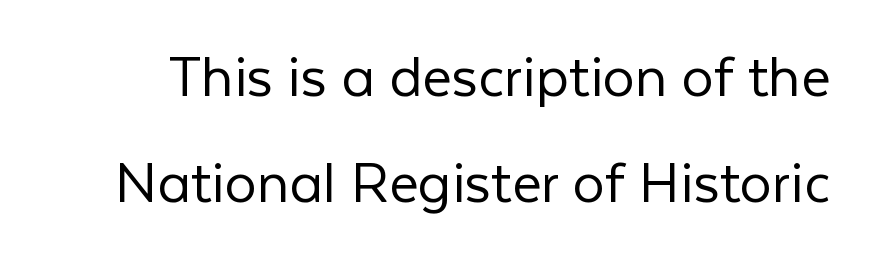
Successive baselines arrive at the customary interval. Note the varied advance widths — an 'i' is clearly narrower than an 'm'. This is the regular roman posture of the typeface. Note: no serifs on the glyphs. Nothing heavy about these letters — not bold at all.
